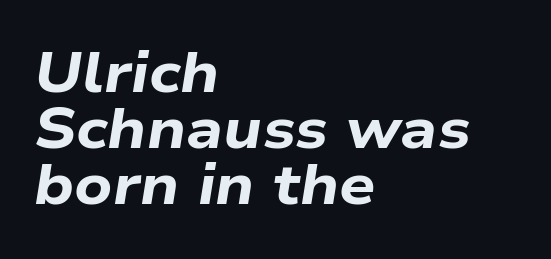
The image shows 57 px bold, wide type, italic (leaning right); set left-aligned, tight line spacing (0.98x), normal letter spacing, not underlined; low stroke contrast and a medium x-height.
